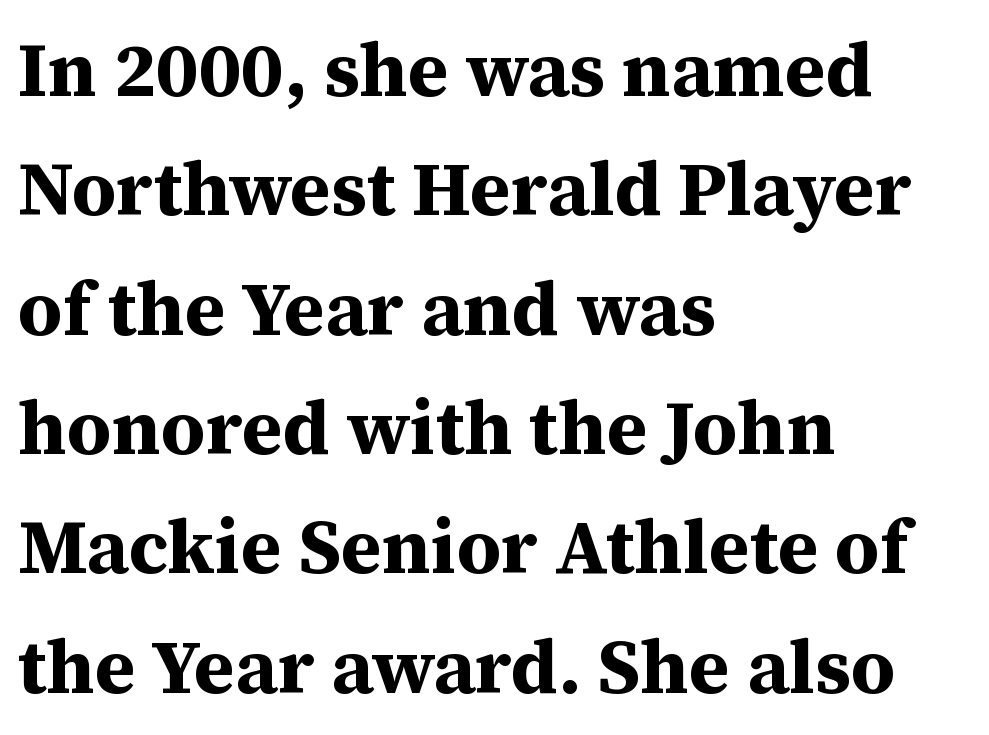
Q: Is the text bold? A: Yes.
Q: Is the text italic (slanted)? A: No, it is upright.
Q: Is the typeface a serif or a sans-serif typeface? A: Serif.
Q: Is the text underlined? A: No.
Q: How is the paragraph aligned? A: Left-aligned.
Q: Is the spacing between letters normal or unusually wide? A: Normal.
Q: Is the spacing between lines tight, normal or loose? A: Normal.
Q: Width (condensed, normal, or wide)? A: Normal.
Q: Stroke contrast? A: Medium.
Q: x-height? A: Medium.
Q: Monospaced? A: No.
